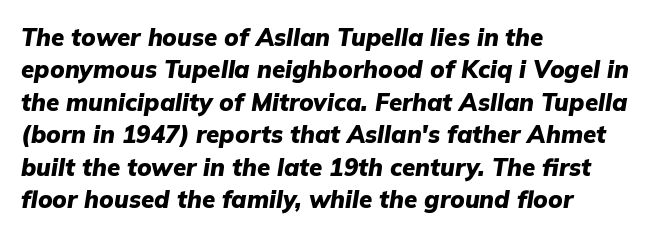
{"italic": "yes", "lean": "right", "slant_degrees": 9, "bold": "yes", "underline": "no", "align": "left", "line_spacing": "normal", "line_spacing_ratio": 1.35, "letter_spacing": "normal", "letter_spacing_em": 0.0, "glyph_px": 24}
